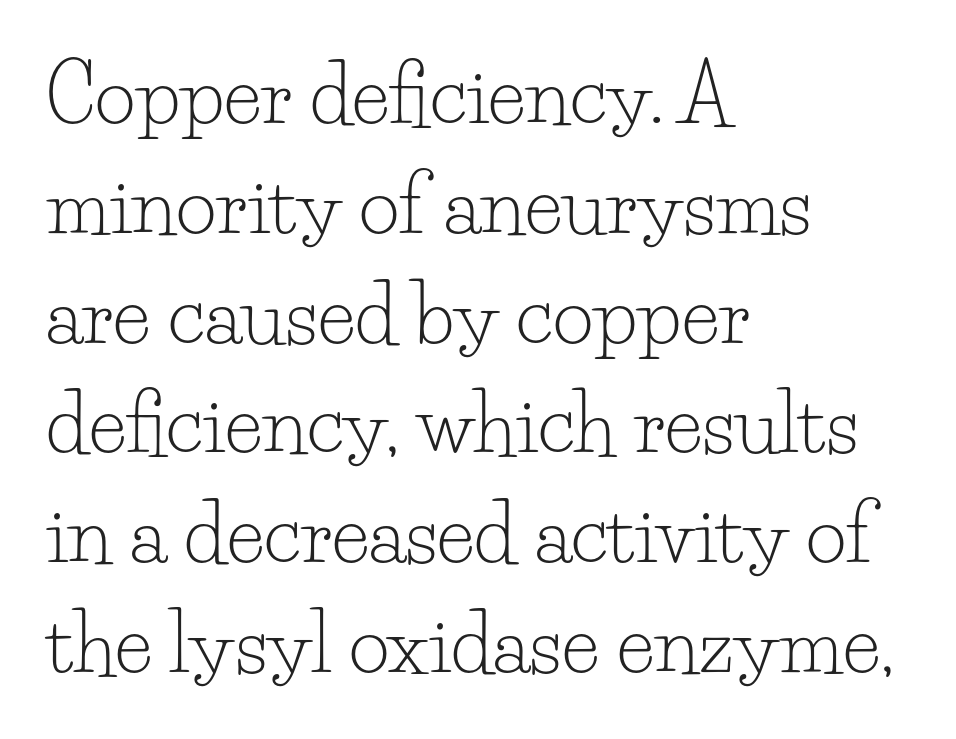
The image shows 79 px light serif type, upright; set left-aligned, normal line spacing (1.39x), normal letter spacing, not underlined; low stroke contrast and a small x-height.
